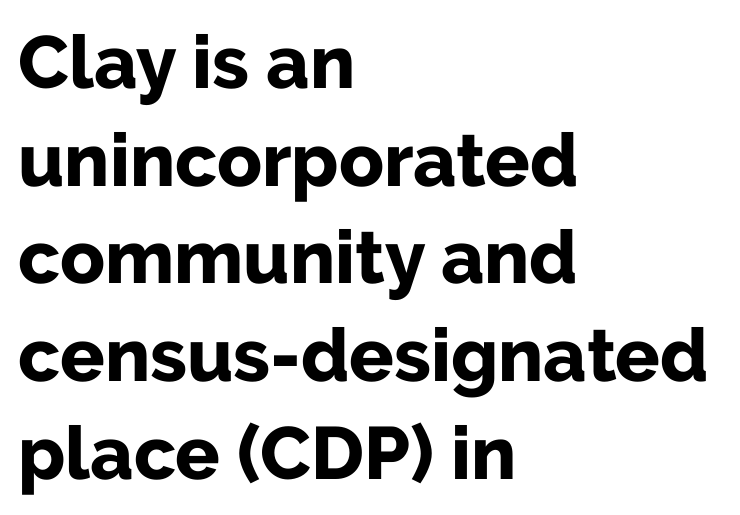
{"serif": "no", "italic": "no", "bold": "yes", "weight": "bold", "width": "normal", "stroke_contrast": "low", "x_height": "medium", "monospaced": "no", "underline": "no", "align": "left", "line_spacing": "normal", "line_spacing_ratio": 1.32, "letter_spacing": "normal", "letter_spacing_em": 0.0, "glyph_px": 74}
